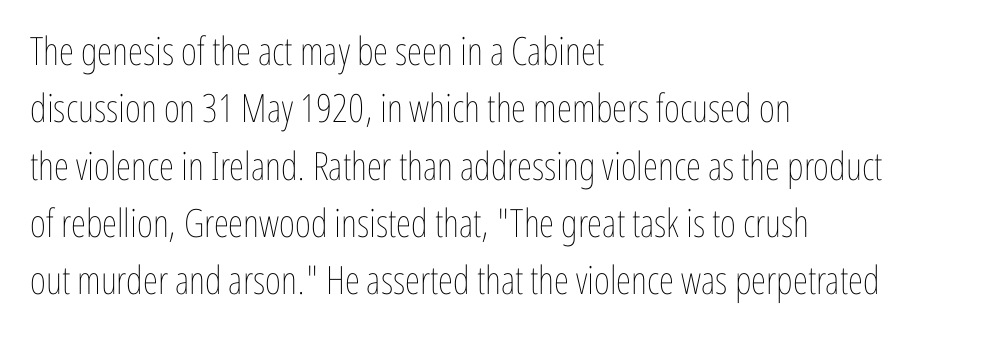
{"italic": "no", "bold": "no", "weight": "thin", "width": "condensed", "stroke_contrast": "low", "x_height": "medium", "monospaced": "no", "underline": "no", "align": "left", "line_spacing": "normal", "line_spacing_ratio": 1.47, "letter_spacing": "normal", "letter_spacing_em": 0.0, "glyph_px": 39}
